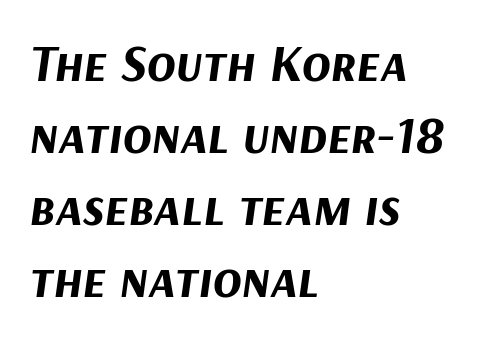
Does the copy run flush right? No — it runs flush left. Compared with typical paragraphs, the rows here are spaced about the same. This sample uses plain, unmodified letter spacing. Honestly, there is no underline to notice here at all.
